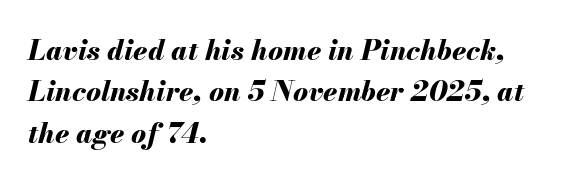
The image shows 28 px bold type, italic (leaning right); set left-aligned, normal line spacing (1.48x), normal letter spacing, not underlined; medium stroke contrast and a small x-height.
